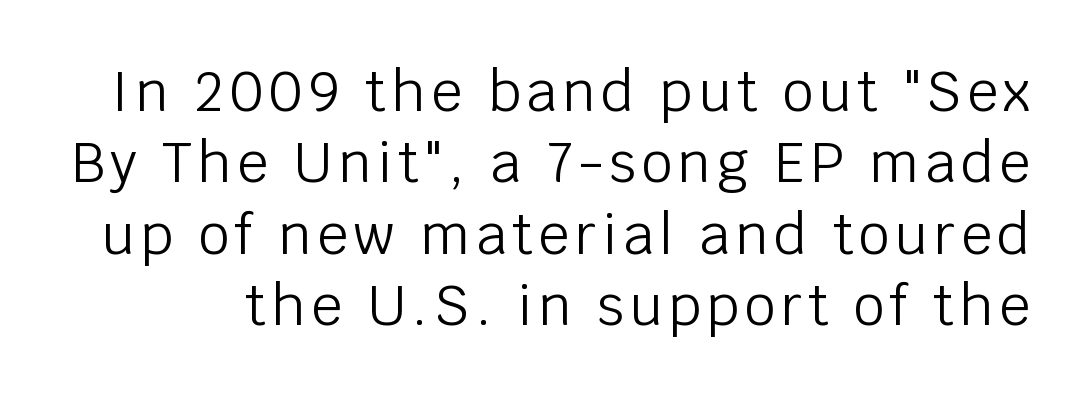
You could not count columns in this text — the font is proportionally spaced. No italicization has been applied; the sample stays upright. Students, observe: this is what conventionally led text looks like. Unmarked baselines from the first word to the last.
